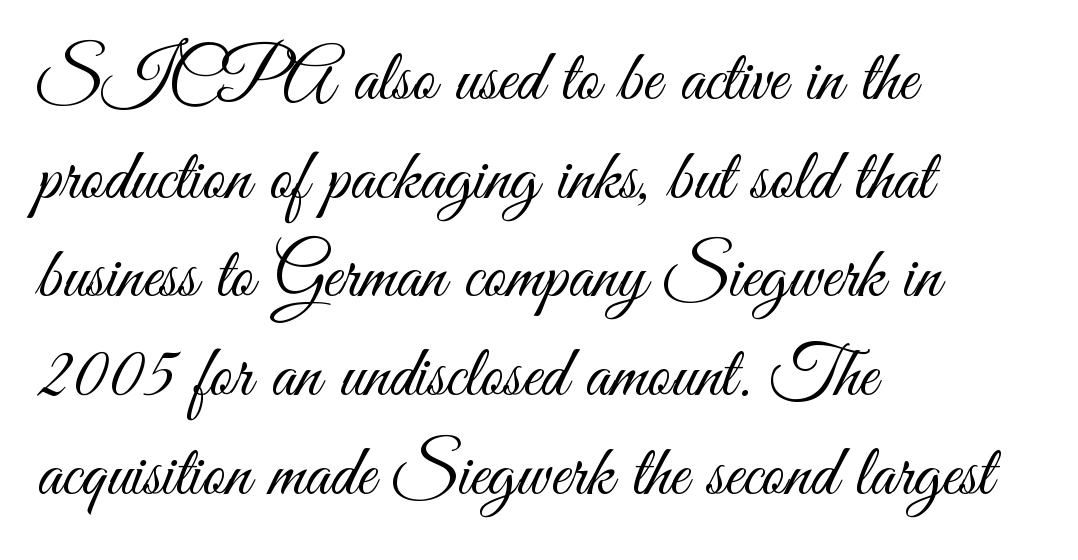
Q: Is the text bold? A: No.
Q: Is the text italic (slanted)? A: Yes.
Q: Is the typeface a serif or a sans-serif typeface? A: Sans-serif.
Q: Is the text underlined? A: No.
Q: How is the paragraph aligned? A: Left-aligned.
Q: Is the spacing between letters normal or unusually wide? A: Normal.
Q: Is the spacing between lines tight, normal or loose? A: Normal.
Q: Width (condensed, normal, or wide)? A: Condensed.
Q: Stroke contrast? A: Medium.
Q: x-height? A: Small.
Q: Monospaced? A: No.
